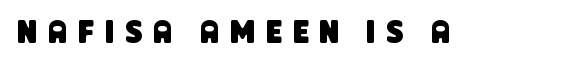
Q: Is the typeface a serif or a sans-serif typeface? A: Sans-serif.
Q: Is the text underlined? A: No.
Q: Is the spacing between letters normal or unusually wide? A: Unusually wide.
Q: Width (condensed, normal, or wide)? A: Condensed.
Q: Stroke contrast? A: Low.
Q: x-height? A: Large.
Q: Monospaced? A: No.
